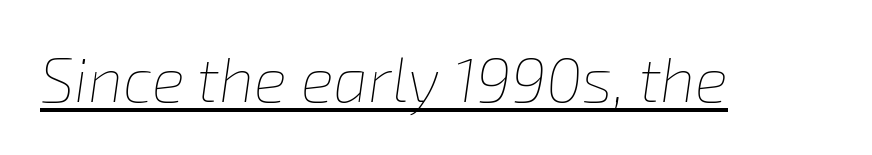
Q: Is the text bold? A: No.
Q: Is the text italic (slanted)? A: Yes, it leans right by about 8 degrees.
Q: Is the text underlined? A: Yes.
Q: Is the spacing between letters normal or unusually wide? A: Normal.
Q: Width (condensed, normal, or wide)? A: Normal.
Q: Stroke contrast? A: Low.
Q: x-height? A: Medium.
Q: Monospaced? A: No.
